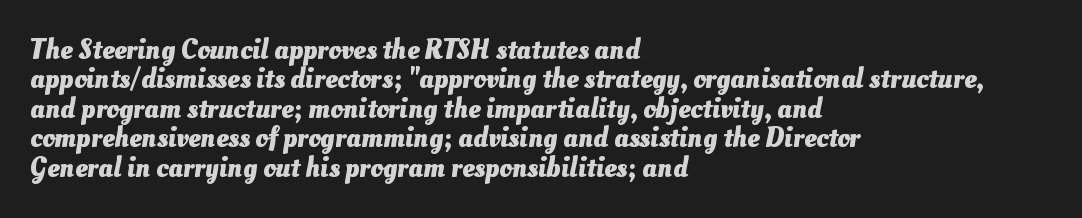
{"bold": "yes", "weight": "heavy", "width": "normal", "stroke_contrast": "medium", "x_height": "small", "monospaced": "no", "underline": "no", "align": "left", "line_spacing": "tight", "line_spacing_ratio": 1.05, "letter_spacing": "normal", "letter_spacing_em": 0.0, "glyph_px": 28}
